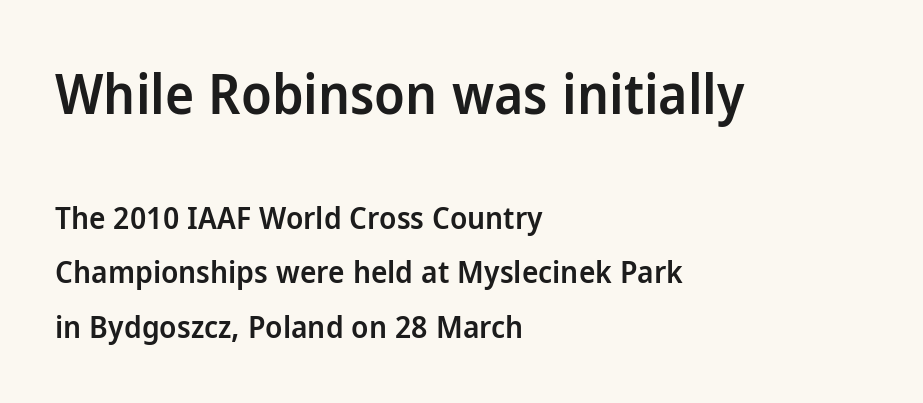
{"serif": "no", "italic": "no", "bold": "semi", "weight": "semibold", "width": "normal", "stroke_contrast": "low", "x_height": "medium", "monospaced": "no", "underline": "no", "align": "left", "line_spacing_ratio": 1.75, "letter_spacing": "normal", "letter_spacing_em": 0.0, "larger_block": "first", "size_ratio": 1.77, "glyph_px": 55}
